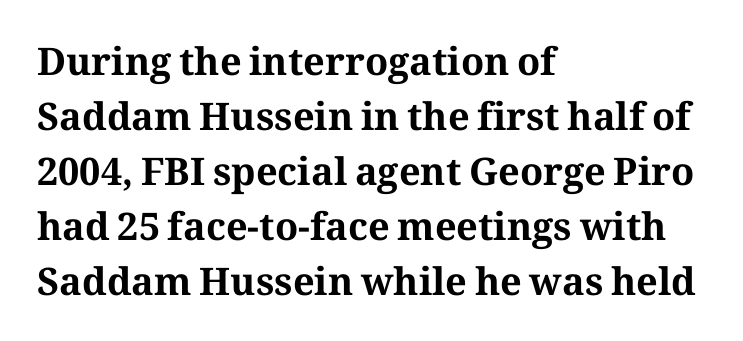
The face used here is proportionally spaced, like ordinary book or web type. Notice how descenders clear the ascenders below comfortably — that's standard leading. The strokes are fattened all the way to bold. Nobody touched the tracking dial on this one.
